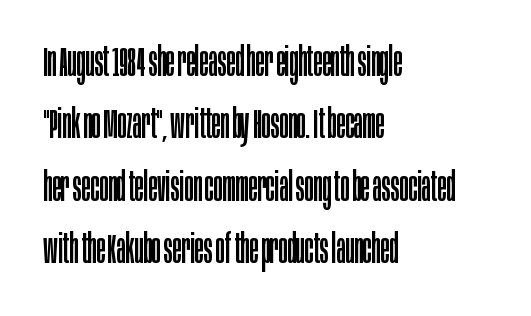
The image shows 41 px regular-weight, condensed sans-serif type, upright; set left-aligned, normal line spacing (1.52x), normal letter spacing, not underlined; low stroke contrast and a large x-height.
